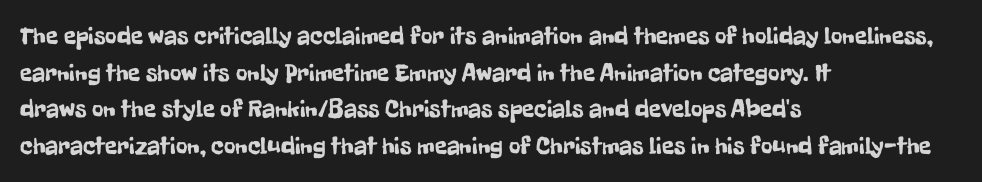
{"italic": "no", "underline": "no", "align": "left", "line_spacing": "normal", "line_spacing_ratio": 1.47, "letter_spacing": "normal", "letter_spacing_em": 0.0, "glyph_px": 25}
